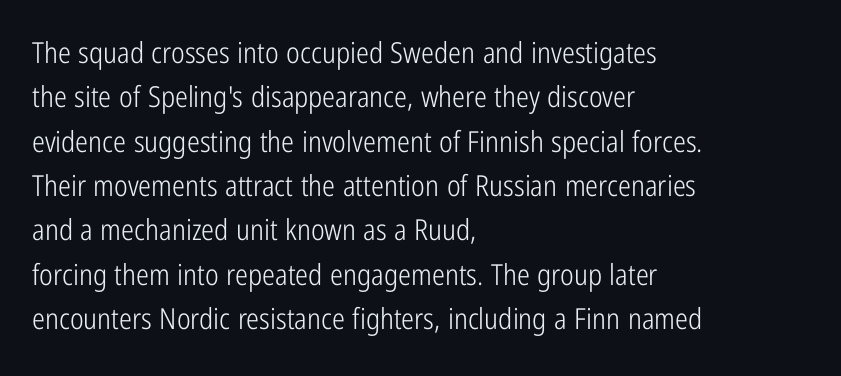
{"serif": "no", "italic": "no", "bold": "no", "weight": "light", "width": "condensed", "stroke_contrast": "low", "x_height": "medium", "monospaced": "no", "underline": "no", "align": "left", "line_spacing": "normal", "line_spacing_ratio": 1.53, "letter_spacing": "normal", "letter_spacing_em": 0.0, "glyph_px": 29}
